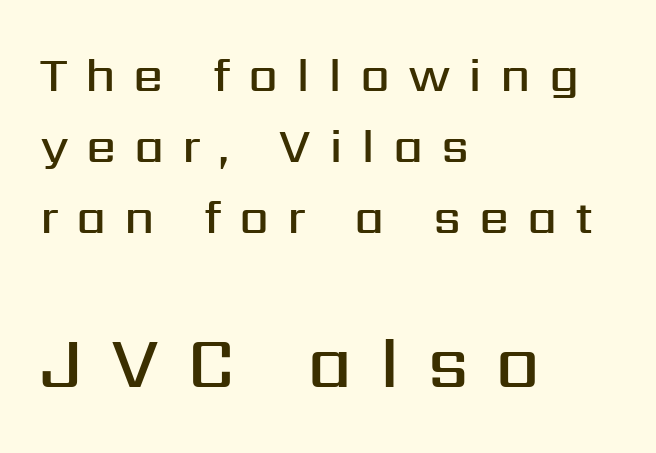
The image shows 72 px semibold sans-serif type, upright; set left-aligned, normal line spacing (1.48x), unusually wide letter spacing (+0.37 em), not underlined; the second (bottom) block is 1.5x larger; medium stroke contrast and a medium x-height.
